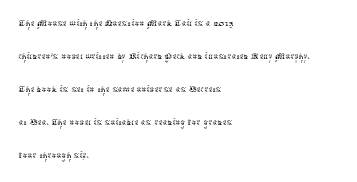
Does extra space separate the letters? No, they use regular spacing. The rendering anchors every line to the left-hand side. The axis of the letterforms is exactly vertical. These lines sit exactly where default settings would place them. Ink coverage per letter is moderate at most. Bare-footed words on every line.
